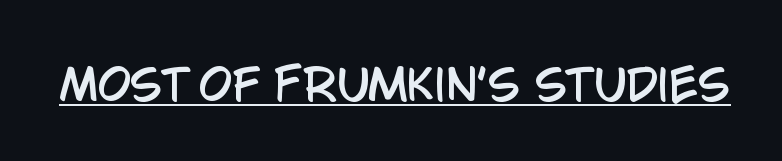
Q: Is the text italic (slanted)? A: No, it is upright.
Q: Is the typeface a serif or a sans-serif typeface? A: Sans-serif.
Q: Is the text underlined? A: Yes.
Q: Is the spacing between letters normal or unusually wide? A: Normal.
Q: Width (condensed, normal, or wide)? A: Condensed.
Q: Stroke contrast? A: Low.
Q: x-height? A: Large.
Q: Monospaced? A: No.
